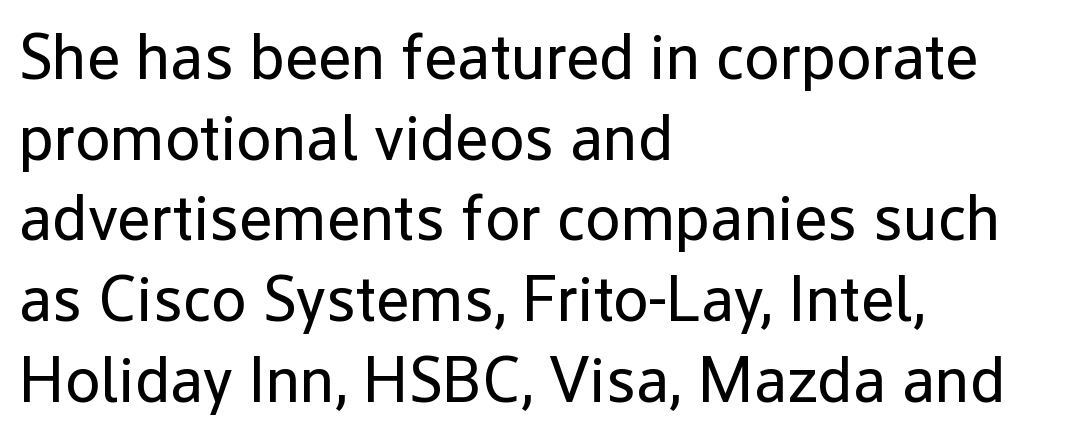
Q: Is the text bold? A: No.
Q: Is the text italic (slanted)? A: No, it is upright.
Q: Is the typeface a serif or a sans-serif typeface? A: Sans-serif.
Q: Is the text underlined? A: No.
Q: How is the paragraph aligned? A: Left-aligned.
Q: Is the spacing between letters normal or unusually wide? A: Normal.
Q: Is the spacing between lines tight, normal or loose? A: Normal.
Q: Width (condensed, normal, or wide)? A: Normal.
Q: Stroke contrast? A: Low.
Q: x-height? A: Medium.
Q: Monospaced? A: No.
